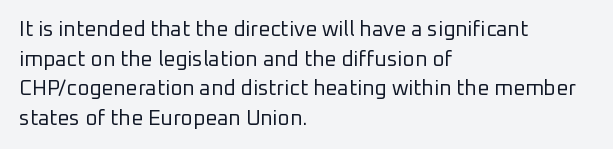
The image shows 21 px text type, upright; set left-aligned, normal line spacing (1.41x), normal letter spacing, not underlined.
